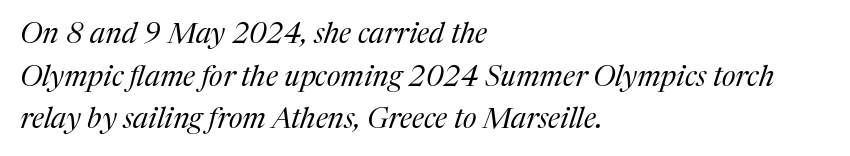
The image shows 29 px regular-weight serif type, italic (leaning right); set left-aligned, normal line spacing (1.47x), normal letter spacing, not underlined; medium stroke contrast and a medium x-height.
